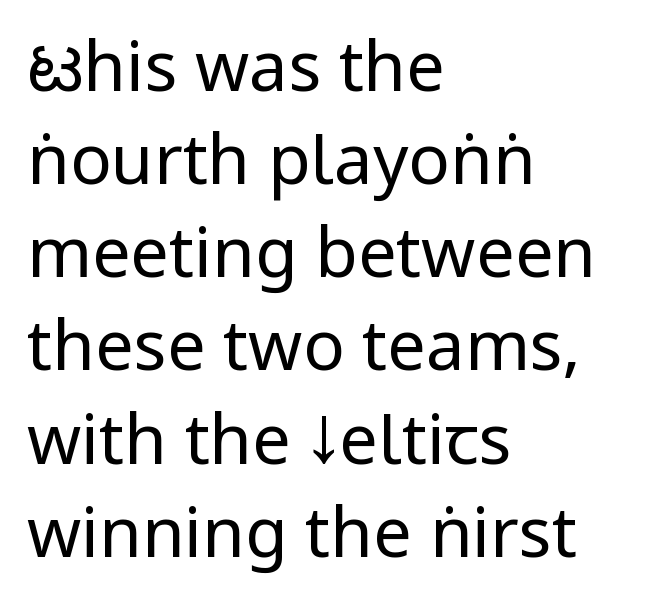
The image shows 69 px regular-weight, condensed sans-serif type, upright; set left-aligned, normal line spacing (1.35x), normal letter spacing, not underlined; low stroke contrast and a large x-height.
